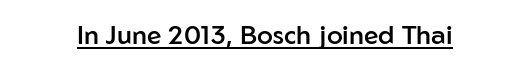
The image shows 26 px text type, upright; set normal letter spacing, underlined.
